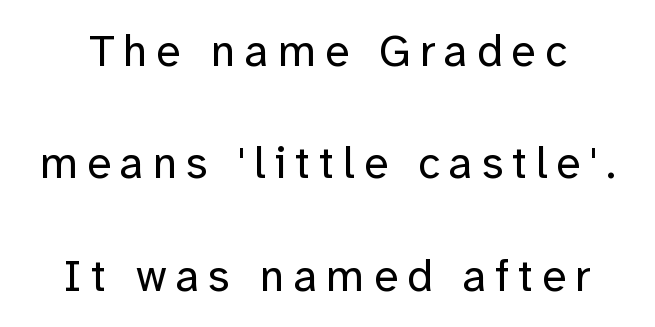
Underline: absent. Between one letter and the next there's a generous, obvious gap. The rendering shows plain stroke endings on the letterforms — a sans-serif design. The leading is generous, giving the passage an open texture.
